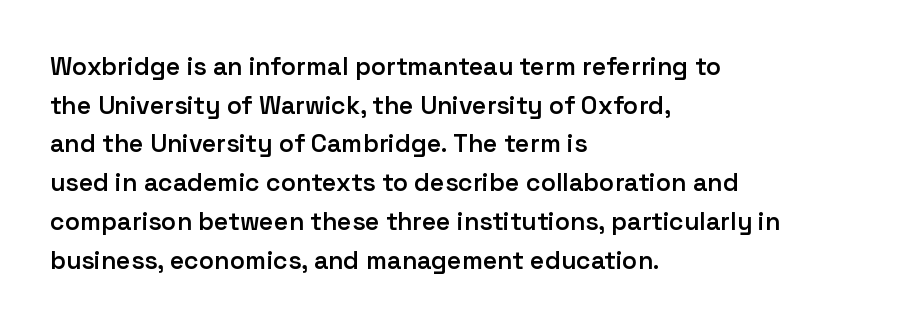
Quick note: underline off. The passage is arranged the way most books set body copy — flush left. Quick note: interline space is typical. Posture: vertical. The letters sit at their default tracking, neither squeezed nor spread.
